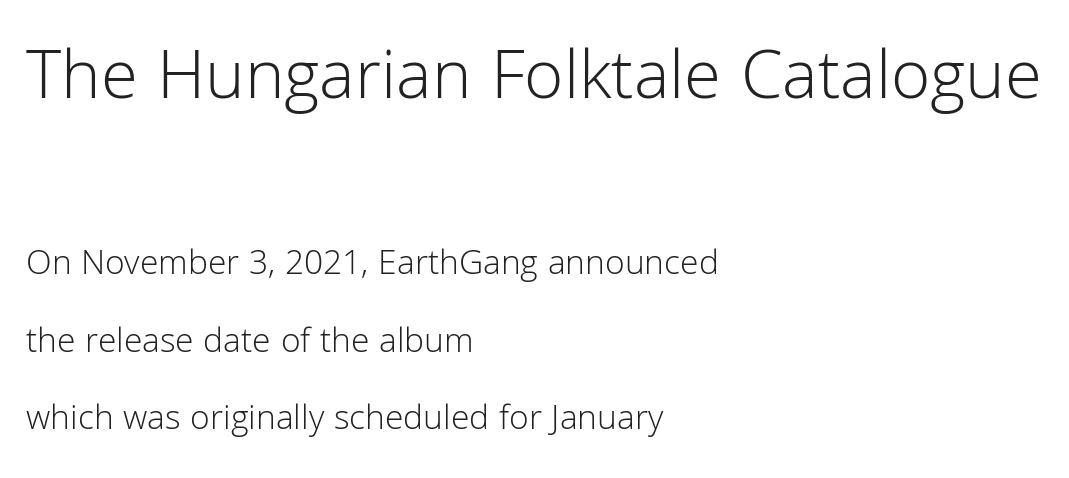
On a weight scale, this lands at 450 or below. The gaps between neighbouring characters are ordinary and unremarkable. This is roman type, the default non-slanted kind. Is this a fixed-width face? No — the glyphs have proportional, varying widths. Does the leading feel generous? Absolutely, it's lavish.
